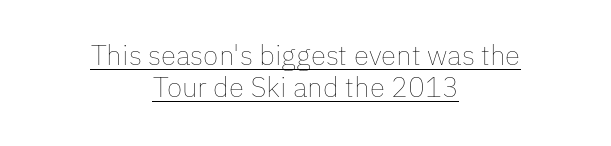
{"italic": "no", "bold": "no", "weight": "thin", "width": "normal", "stroke_contrast": "low", "x_height": "medium", "monospaced": "no", "underline": "yes", "align": "center", "line_spacing_ratio": 1.16, "letter_spacing": "normal", "letter_spacing_em": 0.0, "glyph_px": 28}
